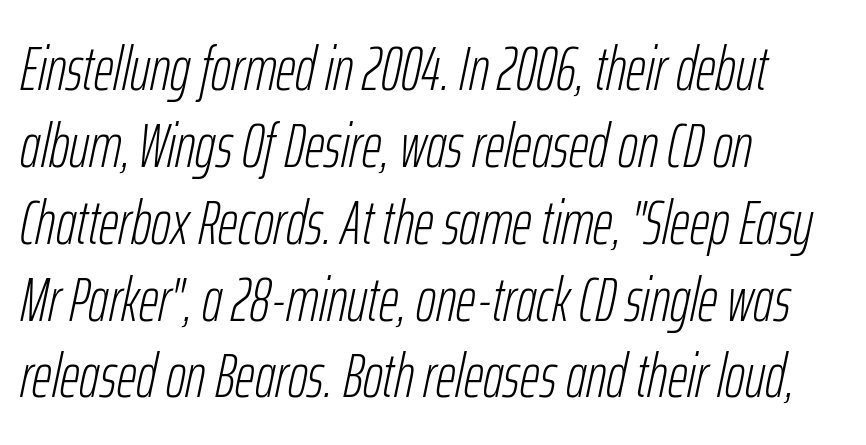
This block has exactly the height ordinary leading produces. Think standard paragraph weight, or any step lighter than that. Letters rest on an invisible, unmarked baseline. Leftover space on each line is placed entirely after the last word. The face used here is rendered with its standard letterfit. The text carries the slant typical of an italic or oblique font.
